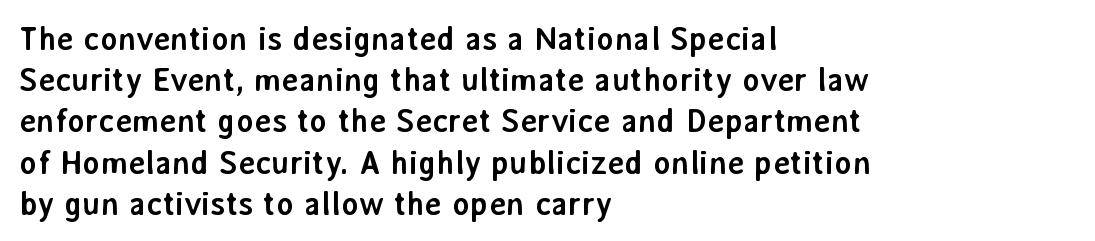
{"serif": "no", "italic": "no", "bold": "yes", "weight": "semibold", "width": "normal", "stroke_contrast": "low", "x_height": "medium", "monospaced": "no", "underline": "no", "align": "left", "line_spacing": "normal", "line_spacing_ratio": 1.25, "letter_spacing": "normal", "letter_spacing_em": 0.0, "glyph_px": 33}
